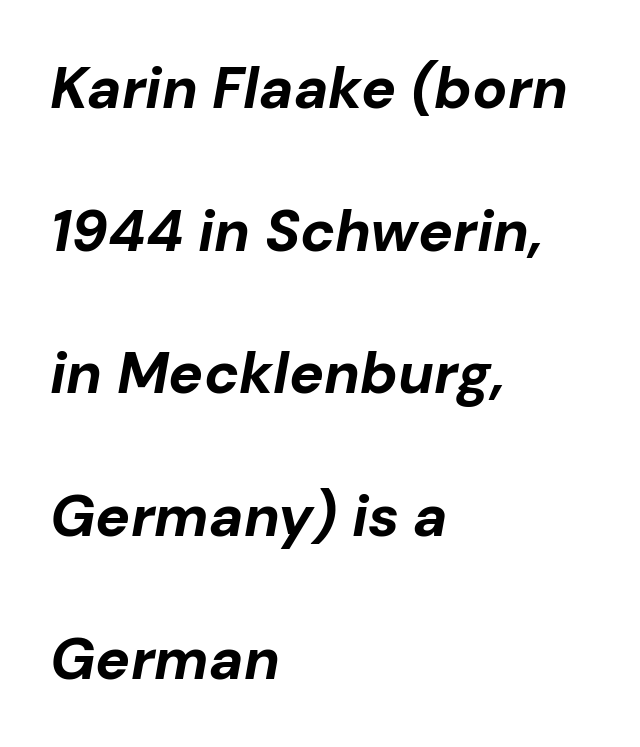
Rendered with sloped, italic letterforms. Honestly, the rows look like they've been pulled way apart. The rag falls on the right side of this text block. Compared with typical body copy, the letter spacing here is the same. Note the varied advance widths — an 'i' is clearly narrower than an 'm'. On the weight axis this lands at bold, roughly 700.
